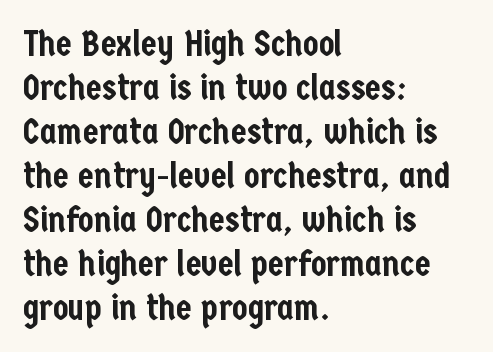
Visually the block forms a straight wall on the left and a jagged coastline on the right. Is the letter spacing exaggerated? No — it looks like the ordinary default. Ordinary non-slanted type is in use. Words float on clear page, feet unadorned.
